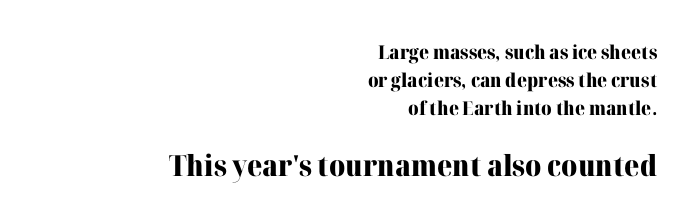
{"serif": "yes", "italic": "no", "bold": "yes", "weight": "heavy", "width": "normal", "stroke_contrast": "high", "x_height": "medium", "monospaced": "no", "underline": "no", "align": "right", "line_spacing": "normal", "line_spacing_ratio": 1.47, "letter_spacing": "normal", "letter_spacing_em": 0.0, "larger_block": "second", "size_ratio": 1.53, "glyph_px": 29}
